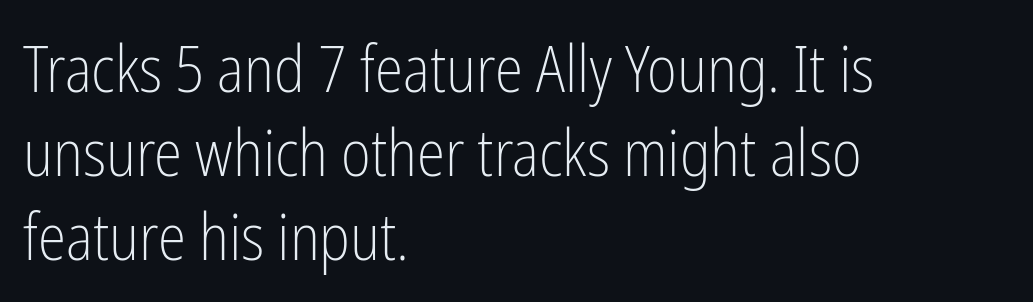
Q: Is the text bold? A: No.
Q: Is the text italic (slanted)? A: No, it is upright.
Q: Is the typeface a serif or a sans-serif typeface? A: Sans-serif.
Q: Is the text underlined? A: No.
Q: How is the paragraph aligned? A: Left-aligned.
Q: Is the spacing between letters normal or unusually wide? A: Normal.
Q: Is the spacing between lines tight, normal or loose? A: Normal.
Q: Width (condensed, normal, or wide)? A: Condensed.
Q: Stroke contrast? A: Low.
Q: x-height? A: Medium.
Q: Monospaced? A: No.
